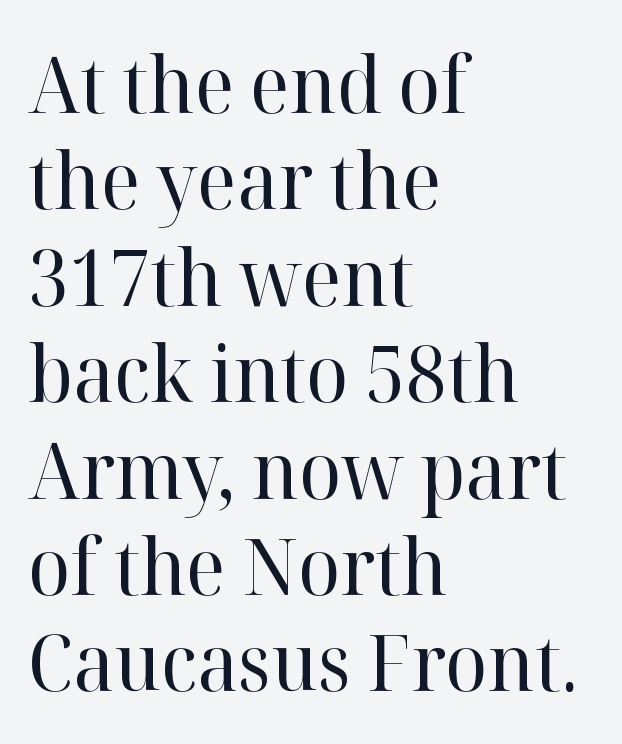
{"serif": "yes", "italic": "no", "bold": "no", "weight": "regular", "width": "normal", "stroke_contrast": "high", "x_height": "medium", "monospaced": "no", "underline": "no", "align": "left", "line_spacing_ratio": 1.22, "letter_spacing": "normal", "letter_spacing_em": 0.0, "glyph_px": 79}
